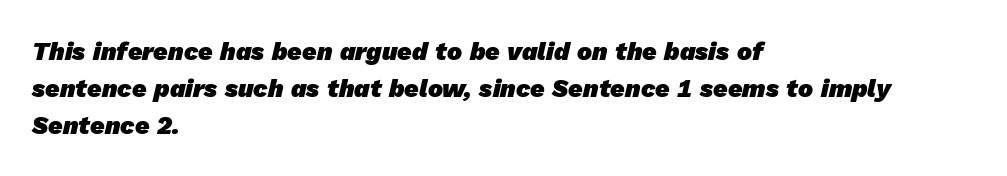
{"bold": "yes", "underline": "no", "align": "left", "line_spacing": "normal", "line_spacing_ratio": 1.49, "letter_spacing": "normal", "letter_spacing_em": 0.0, "glyph_px": 25}
